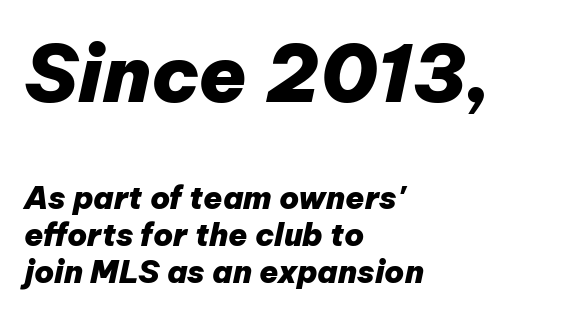
Q: Is the text bold? A: Yes.
Q: Is the text italic (slanted)? A: Yes, it leans right by about 12 degrees.
Q: Is the text underlined? A: No.
Q: How is the paragraph aligned? A: Left-aligned.
Q: Is the spacing between letters normal or unusually wide? A: Normal.
Q: Which block of text is set in a larger size, the first (top) or the second (bottom)? A: The first (top) one.
Q: Width (condensed, normal, or wide)? A: Normal.
Q: Stroke contrast? A: Low.
Q: x-height? A: Medium.
Q: Monospaced? A: No.
